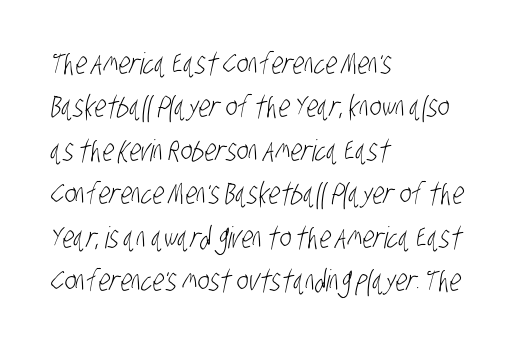
{"serif": "no", "bold": "no", "weight": "light", "width": "condensed", "stroke_contrast": "low", "x_height": "large", "monospaced": "no", "underline": "no", "align": "left", "line_spacing": "normal", "line_spacing_ratio": 1.45, "letter_spacing": "normal", "letter_spacing_em": 0.0, "glyph_px": 30}
